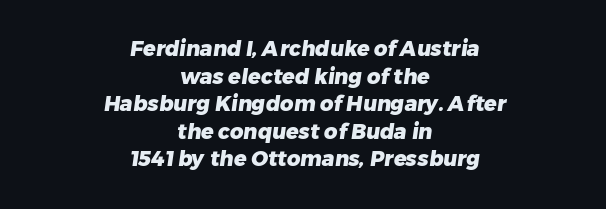
What's the leading like? Ordinary, nothing unusual. Look at the tracking — it's just the regular setting, nothing added. Leftover space on each line is divided equally before and after the words. A full-strength bold gives these letters their thick strokes. This rendering features lettering with no underline.
